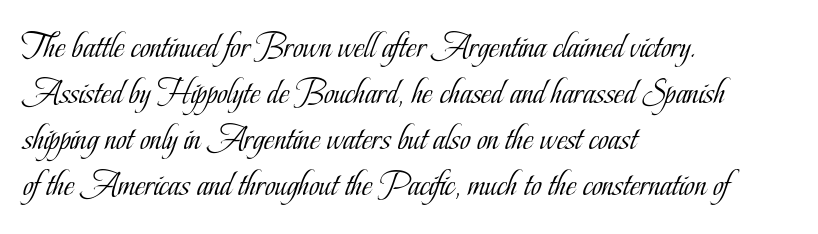
{"serif": "yes", "bold": "no", "weight": "light", "width": "condensed", "stroke_contrast": "low", "x_height": "small", "monospaced": "no", "underline": "no", "align": "left", "line_spacing": "normal", "line_spacing_ratio": 1.28, "letter_spacing": "normal", "letter_spacing_em": 0.0, "glyph_px": 36}
